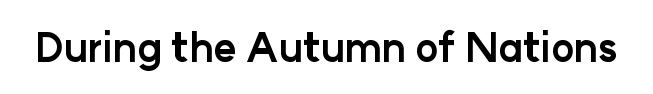
The face used here is rendered with its standard letterfit. Only glyphs here, with clear space below each row. Is this a fixed-width face? No — the glyphs have proportional, varying widths. Ordinary non-slanted type is in use. Thick stems and heavy bowls — unmistakably bold. The type family on display is of the sans-serif kind.
